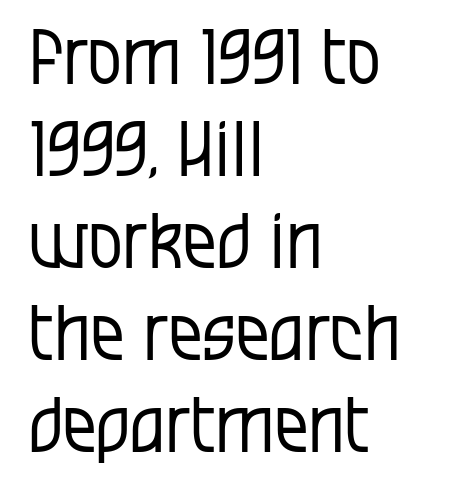
Nothing sits at the stroke ends, so this counts as sans-serif. Ascenders rise straight up at ninety degrees. Each line starts at the same left margin while the right side varies. Summary of weight: not heavy and not bold.
